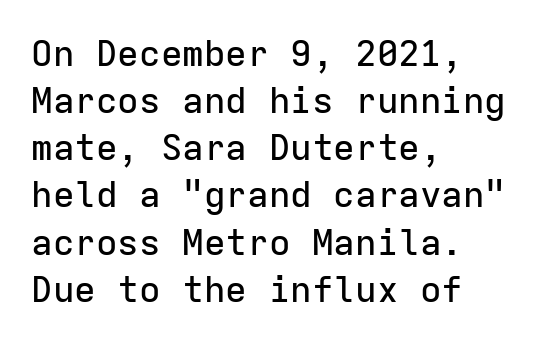
The image shows 36 px sans-serif type, upright, monospaced; set left-aligned, normal line spacing (1.31x), normal letter spacing, not underlined; low stroke contrast and a medium x-height.
